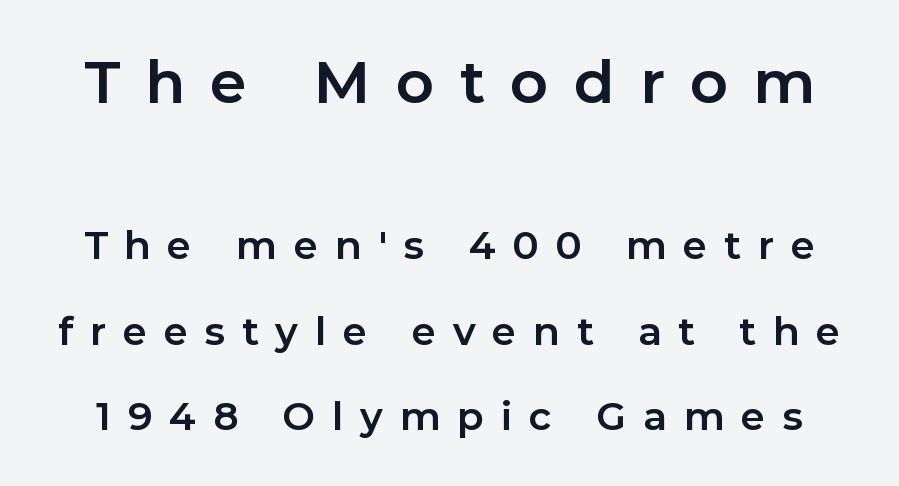
Q: Is the text bold? A: Yes.
Q: Is the text italic (slanted)? A: No, it is upright.
Q: Is the typeface a serif or a sans-serif typeface? A: Sans-serif.
Q: Is the text underlined? A: No.
Q: Is the spacing between letters normal or unusually wide? A: Unusually wide.
Q: Is the spacing between lines tight, normal or loose? A: Loose.
Q: Which block of text is set in a larger size, the first (top) or the second (bottom)? A: The first (top) one.
Q: Width (condensed, normal, or wide)? A: Normal.
Q: Stroke contrast? A: Low.
Q: x-height? A: Medium.
Q: Monospaced? A: No.
